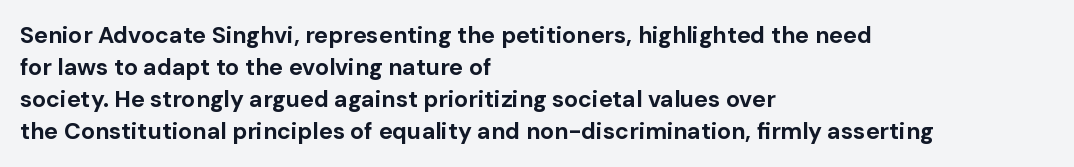
The image shows 23 px bold type, upright; set left-aligned, normal line spacing (1.39x), normal letter spacing, not underlined.
